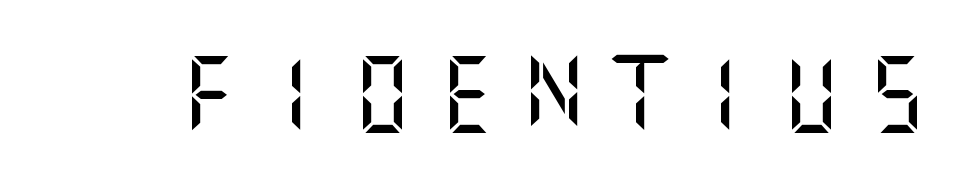
Does the type have serifs? No, each stem ends abruptly. Style check: upright. Short note: letters widely spaced. Honestly, there is no underline to notice here at all.
